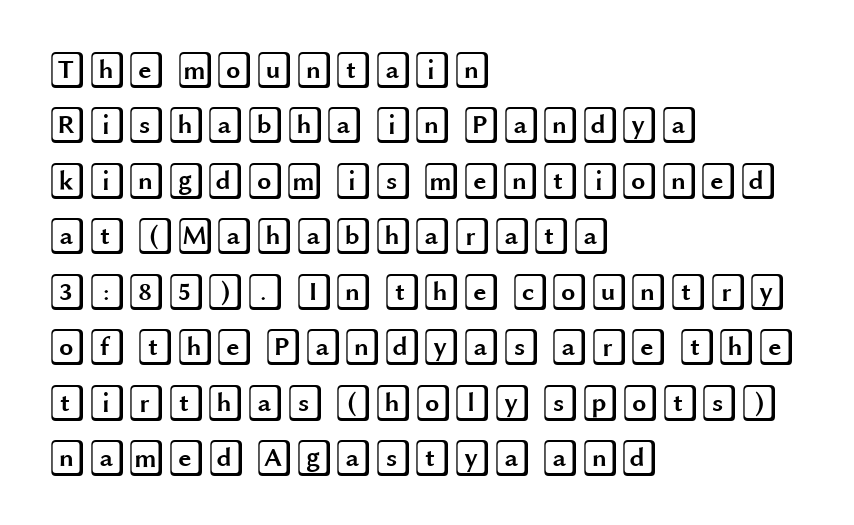
Q: Is the text italic (slanted)? A: No, it is upright.
Q: Is the text underlined? A: No.
Q: How is the paragraph aligned? A: Left-aligned.
Q: Is the spacing between letters normal or unusually wide? A: Normal.
Q: Is the spacing between lines tight, normal or loose? A: Normal.
Q: Width (condensed, normal, or wide)? A: Wide.
Q: x-height? A: Large.
